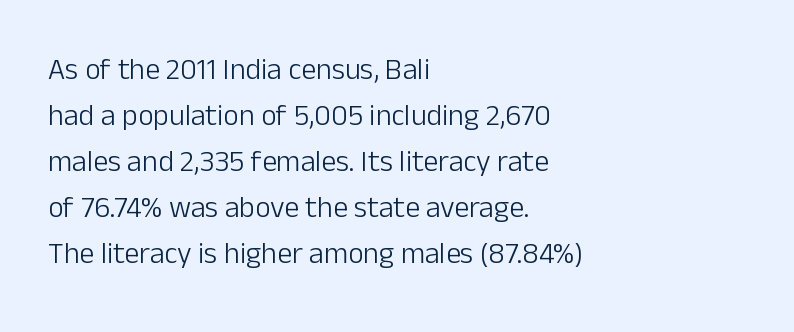
The image shows 30 px light sans-serif type, upright; set left-aligned, normal line spacing (1.53x), normal letter spacing, not underlined; low stroke contrast and a medium x-height.
